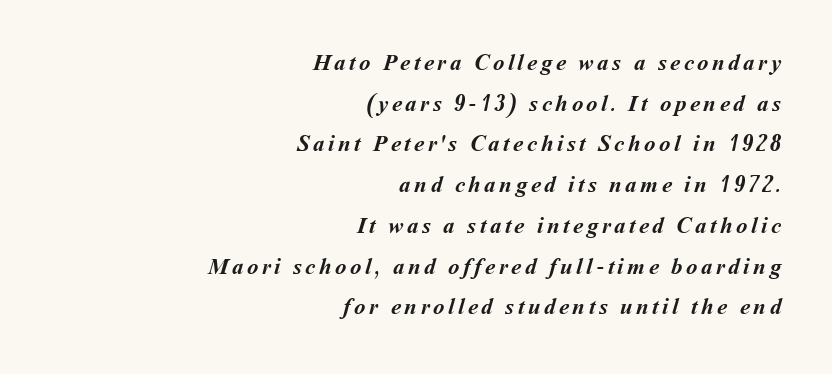
The image shows 23 px bold type; set right-aligned, line spacing 1.77x, not underlined.
